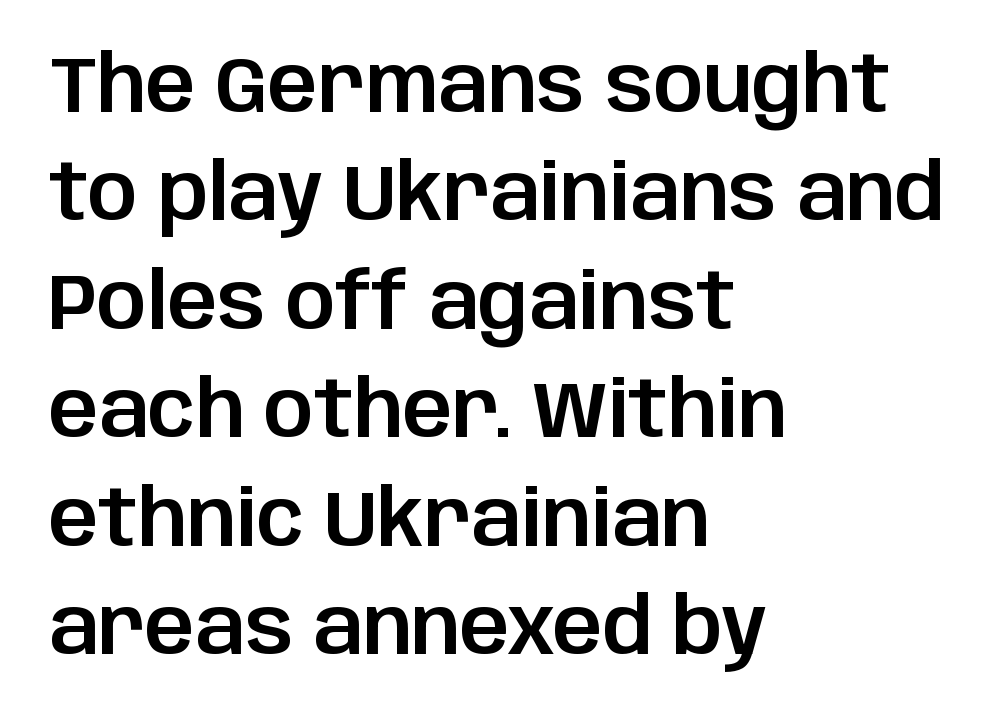
In terms of letterform style, serifs are entirely absent. You could call the tracking neutral — neither tight nor loose. Line beginnings align vertically; line endings do not. The letters stand straight up with perfectly vertical stems.
